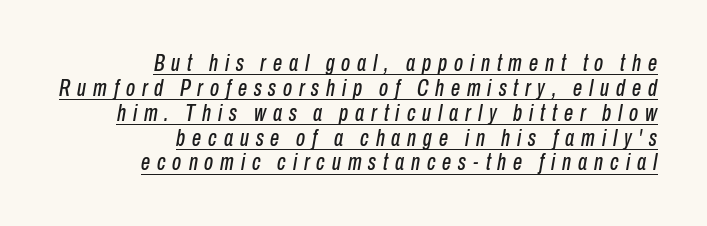
The image shows 23 px text type, italic (leaning right); set right-aligned, tight line spacing (1.08x), unusually wide letter spacing (+0.3 em), underlined.
